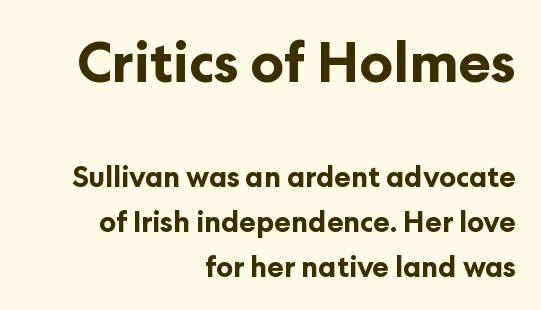
{"serif": "no", "italic": "no", "bold": "yes", "weight": "bold", "width": "normal", "stroke_contrast": "low", "x_height": "medium", "monospaced": "no", "underline": "no", "align": "right", "line_spacing": "normal", "line_spacing_ratio": 1.61, "letter_spacing": "normal", "letter_spacing_em": 0.0, "larger_block": "first", "size_ratio": 1.96, "glyph_px": 55}
